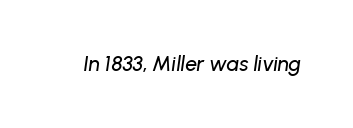
Q: Is the text italic (slanted)? A: Yes, it leans right by about 8 degrees.
Q: Is the text underlined? A: No.
Q: Is the spacing between letters normal or unusually wide? A: Normal.
